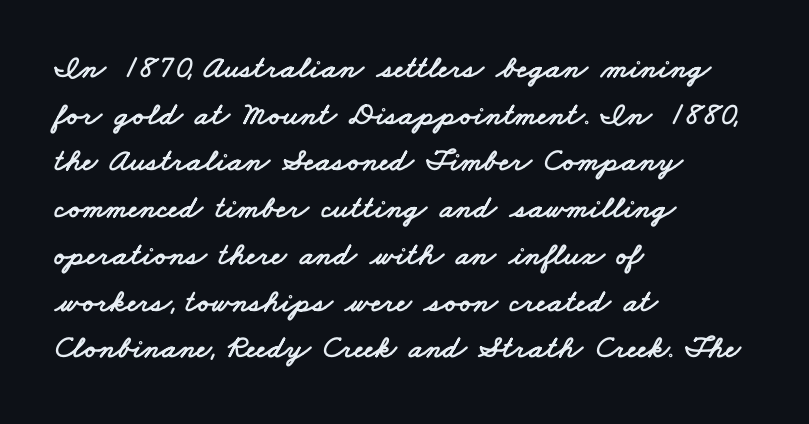
Q: Is the typeface a serif or a sans-serif typeface? A: Sans-serif.
Q: Is the text underlined? A: No.
Q: How is the paragraph aligned? A: Left-aligned.
Q: Is the spacing between letters normal or unusually wide? A: Normal.
Q: Is the spacing between lines tight, normal or loose? A: Normal.
Q: Width (condensed, normal, or wide)? A: Wide.
Q: Stroke contrast? A: Low.
Q: x-height? A: Small.
Q: Monospaced? A: No.
